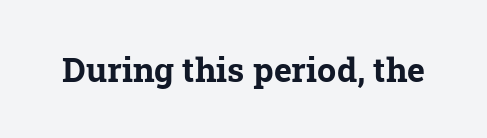
Typographic density is high because the face is bold. Here the designer chose a conventional face with non-uniform glyph widths. The space directly below the letters is spotless. Spacing between characters is what you'd get straight out of the box. To sum up the face: it has serifs.
